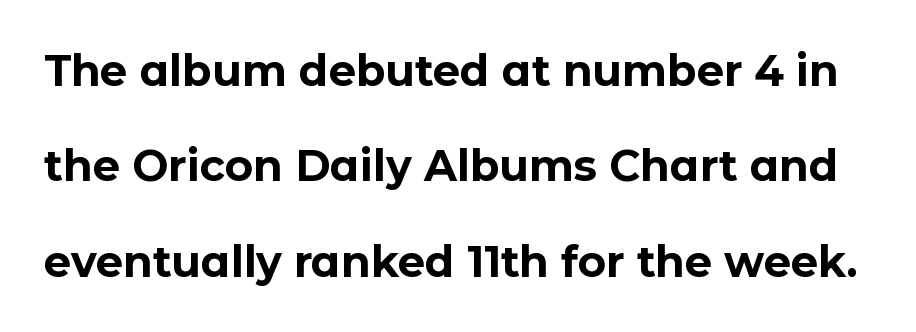
A typesetter would call this proportional, since set widths differ per character. Just letters on the line, the space beneath them empty. The designer dialed line spacing up above the default. Do the letters lean? They stand straight. Look at the stroke-to-counter ratio: heavy, a bold. This rendering employs a face without finishing strokes, i.e., a sans-serif.
